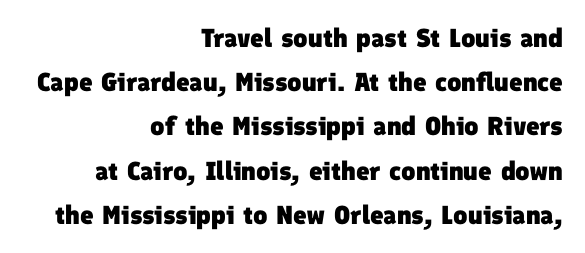
The image shows 26 px bold type; set right-aligned, normal line spacing (1.7x), normal letter spacing, not underlined.
